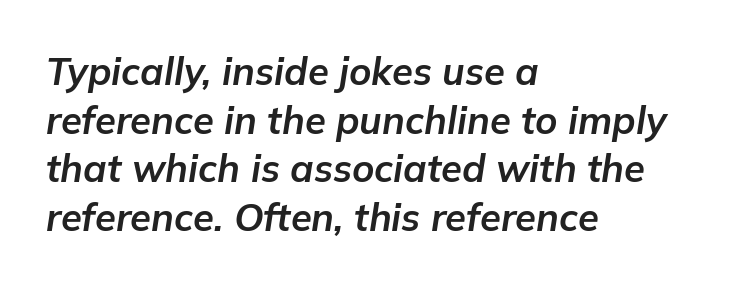
Nobody drew a line under any word here. The typography opts for an oblique posture over an upright one. Is the type bold? Yes — the strokes are clearly thick and heavy. Compared with typical body copy, the letter spacing here is the same. A typesetter would call this proportional, since set widths differ per character.
